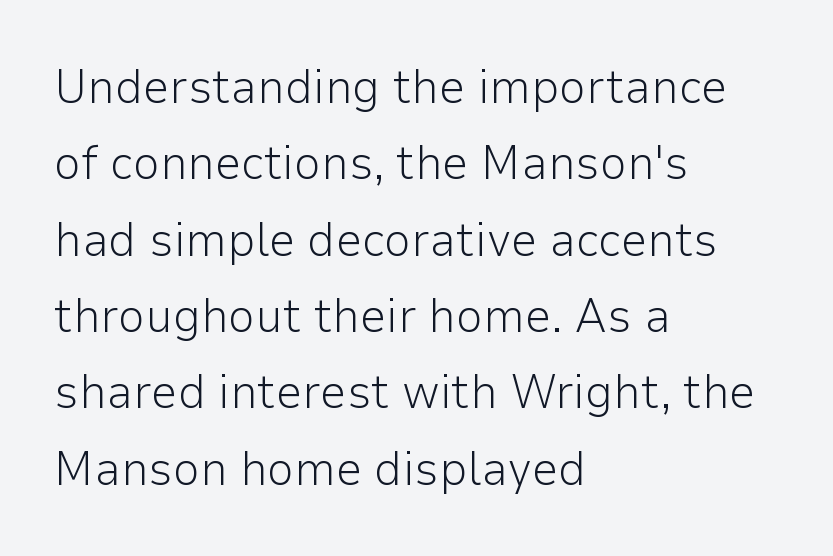
The image shows 48 px light sans-serif type, upright; set left-aligned, normal line spacing (1.59x), normal letter spacing, not underlined; low stroke contrast and a medium x-height.
